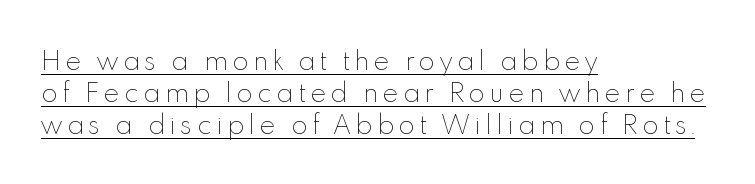
{"italic": "no", "bold": "no", "underline": "yes", "align": "left", "line_spacing": "normal", "line_spacing_ratio": 1.33, "letter_spacing": "wide", "letter_spacing_em": 0.2, "glyph_px": 24}
